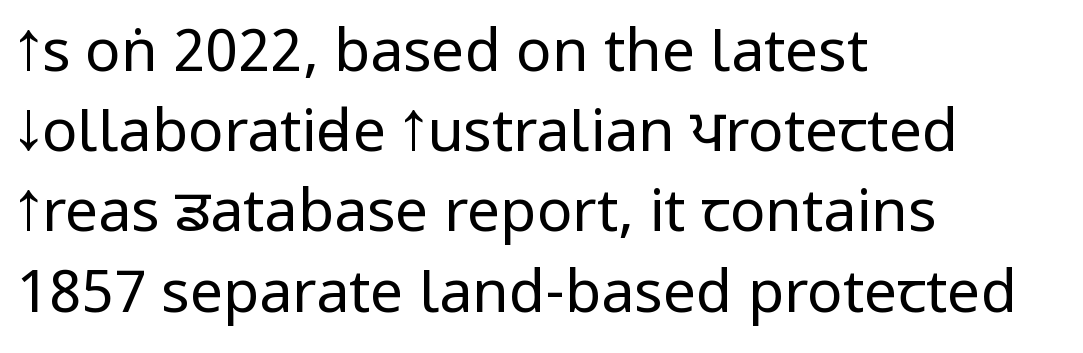
{"serif": "no", "italic": "no", "bold": "no", "weight": "regular", "width": "condensed", "stroke_contrast": "low", "underline": "no", "align": "left", "line_spacing": "normal", "line_spacing_ratio": 1.36, "letter_spacing": "normal", "letter_spacing_em": 0.0, "glyph_px": 59}
